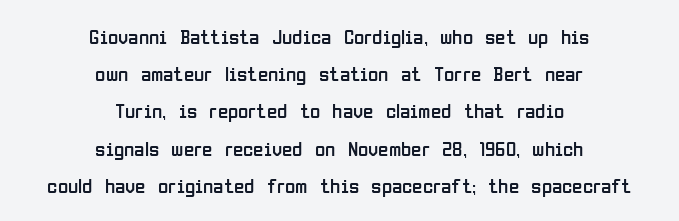
Q: Is the text bold? A: No.
Q: Is the text italic (slanted)? A: No, it is upright.
Q: Is the text underlined? A: No.
Q: How is the paragraph aligned? A: Centered.
Q: Is the spacing between letters normal or unusually wide? A: Normal.
